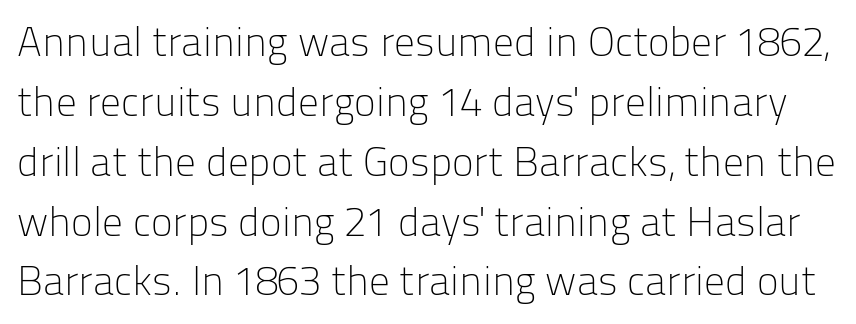
Q: Is the text bold? A: No.
Q: Is the text italic (slanted)? A: No, it is upright.
Q: Is the typeface a serif or a sans-serif typeface? A: Sans-serif.
Q: Is the text underlined? A: No.
Q: Is the spacing between letters normal or unusually wide? A: Normal.
Q: Is the spacing between lines tight, normal or loose? A: Normal.
Q: Width (condensed, normal, or wide)? A: Normal.
Q: Stroke contrast? A: Low.
Q: x-height? A: Medium.
Q: Monospaced? A: No.
